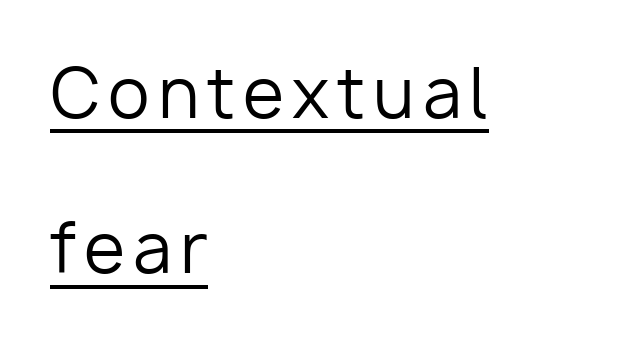
Is there an underline? Yes — a line sits under the letters. The rendering shows plain stroke endings on the letterforms — a sans-serif design. Horizontal alignment here is leftward, the default for most running prose. This sample trades compactness for vertical openness between lines. Bold? No — there's no thickening of the strokes. If you drew a line through each stem, it would be perfectly vertical.
